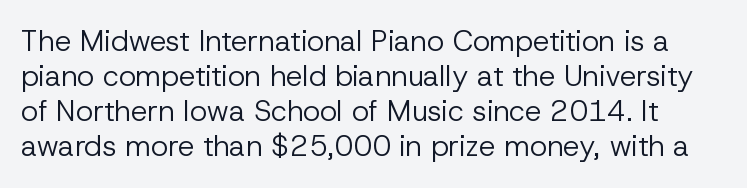
{"serif": "no", "italic": "no", "bold": "no", "weight": "regular", "width": "normal", "stroke_contrast": "low", "x_height": "medium", "monospaced": "no", "underline": "no", "line_spacing_ratio": 1.21, "letter_spacing": "normal", "letter_spacing_em": 0.0, "glyph_px": 29}
